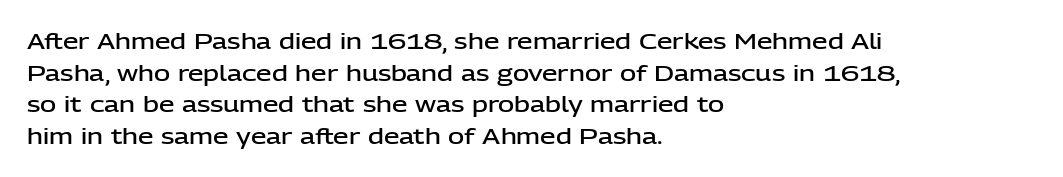
The image shows 22 px text type, upright; set left-aligned, normal line spacing (1.44x), normal letter spacing, not underlined.
